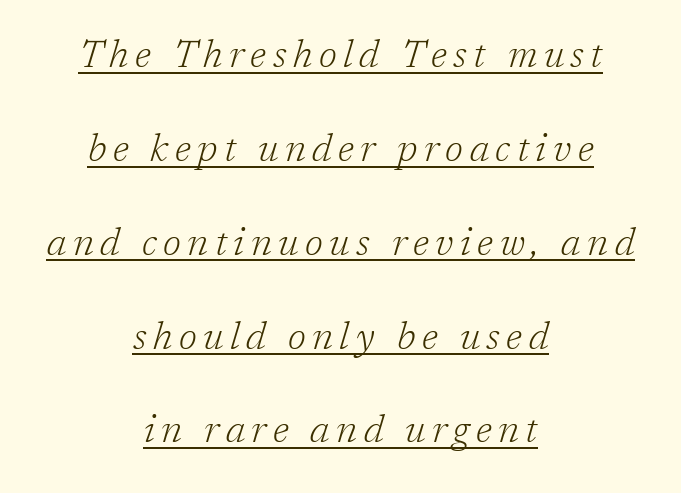
Varying glyph widths throughout — classic text-font behaviour. Underline: present. What's the leading like? Stretched, with rows far apart. These lines are composed in type with serifs.
